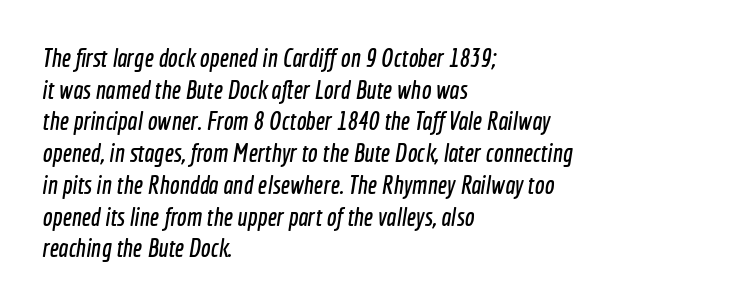
Beneath every word, the page is bare. This rendering leaves character spacing at its baseline value. Casual observation: everything's shoved over to the left.
